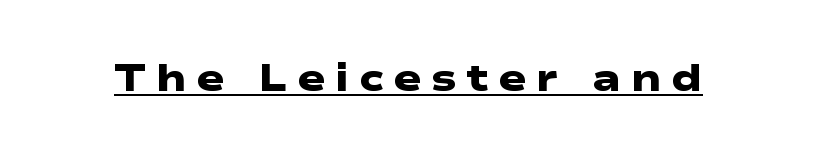
Q: Is the text bold? A: Yes.
Q: Is the typeface a serif or a sans-serif typeface? A: Sans-serif.
Q: Is the text underlined? A: Yes.
Q: Is the spacing between letters normal or unusually wide? A: Unusually wide.
Q: Width (condensed, normal, or wide)? A: Wide.
Q: Stroke contrast? A: Low.
Q: x-height? A: Medium.
Q: Monospaced? A: No.
